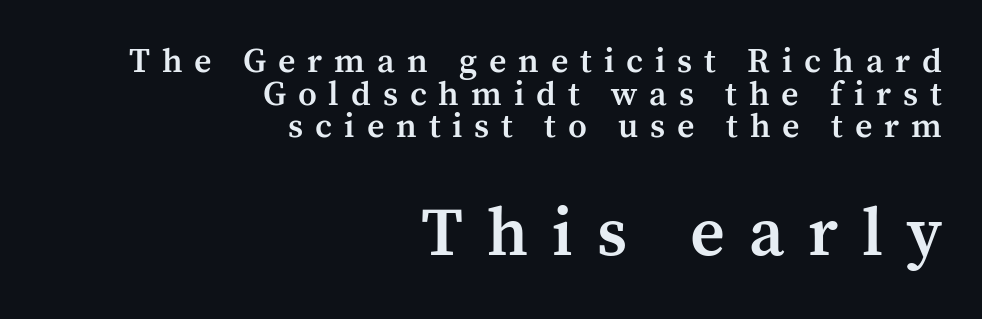
The image shows 68 px semibold serif type, upright; set right-aligned, tight line spacing (0.96x), unusually wide letter spacing (+0.35 em), not underlined; the second (bottom) block is 2.0x larger; medium stroke contrast and a medium x-height.
